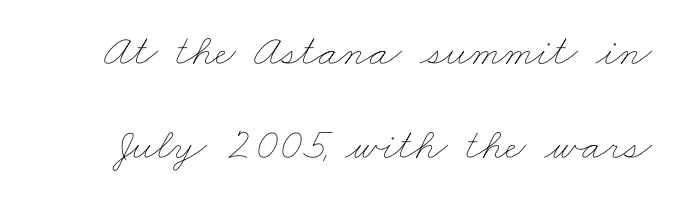
The image shows 45 px thin, wide type; set loose line spacing (2.09x), normal letter spacing, not underlined; low stroke contrast and a small x-height.
